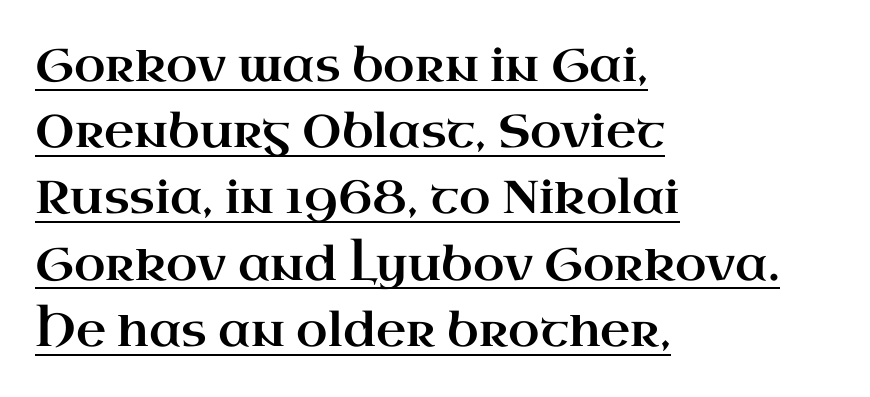
The image shows 46 px wide serif type, upright; set left-aligned, normal line spacing (1.44x), normal letter spacing, underlined; high stroke contrast and a small x-height.
